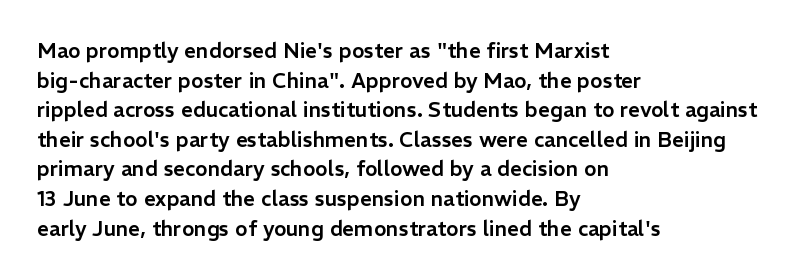
{"italic": "no", "underline": "no", "align": "left", "line_spacing": "normal", "line_spacing_ratio": 1.41, "letter_spacing": "normal", "letter_spacing_em": 0.0, "glyph_px": 21}
